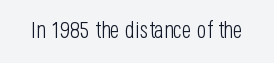
The image shows 23 px text type, upright; set normal letter spacing, not underlined.
